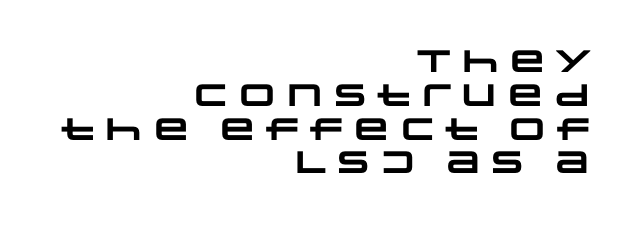
{"serif": "no", "bold": "yes", "weight": "heavy", "width": "wide", "stroke_contrast": "low", "x_height": "large", "monospaced": "no", "underline": "no", "align": "right", "line_spacing": "tight", "line_spacing_ratio": 1.09, "letter_spacing": "normal", "letter_spacing_em": 0.0, "glyph_px": 31}
